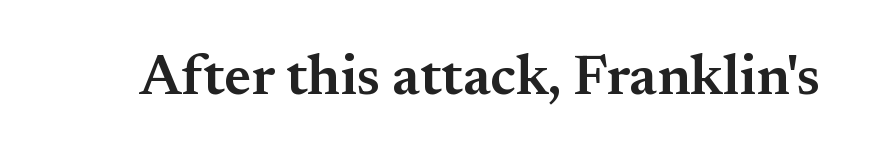
Each glyph is drawn with semibold strokes, heavier than normal yet not fully bold. A roman cut, with each character standing at attention. No word sits above an underline. You can tell from the footed stems that serif type was used. Tracking here is standard; glyphs follow each other at the usual distance.
